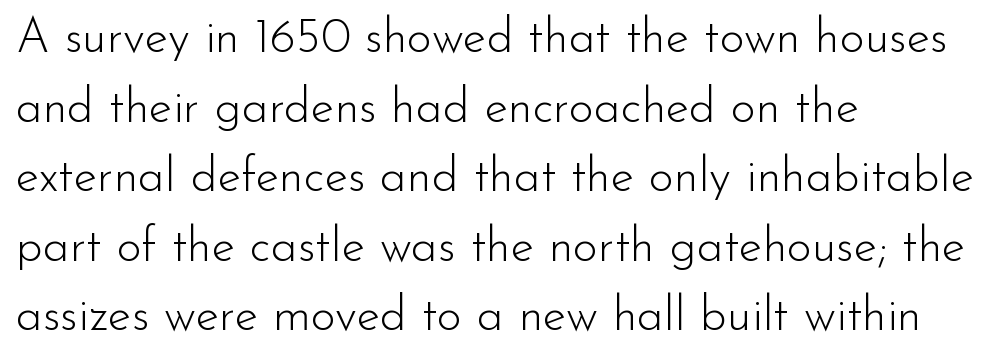
The image shows 48 px light sans-serif type, upright; set left-aligned, normal line spacing (1.45x), normal letter spacing, not underlined; low stroke contrast and a small x-height.
